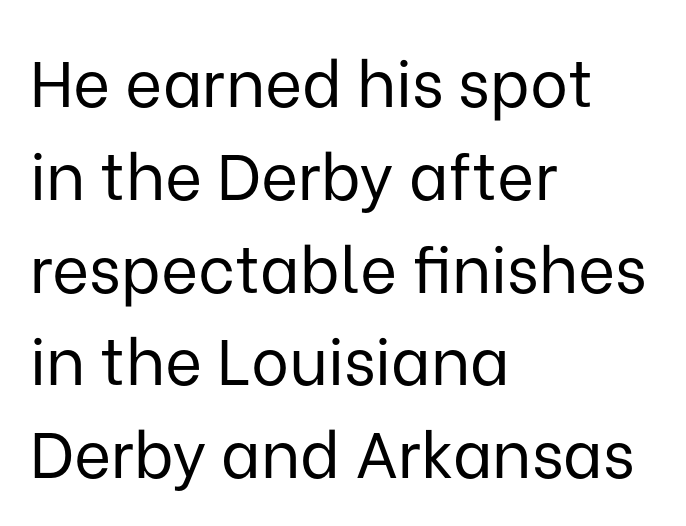
What's the leading like? Ordinary, nothing unusual. Ascenders rise straight up at ninety degrees. Spacing verdict: proportional, widths tailored to each character. The lines are quadded left. Beneath every word, the page is bare. No extra tracking has been applied to these lines.
